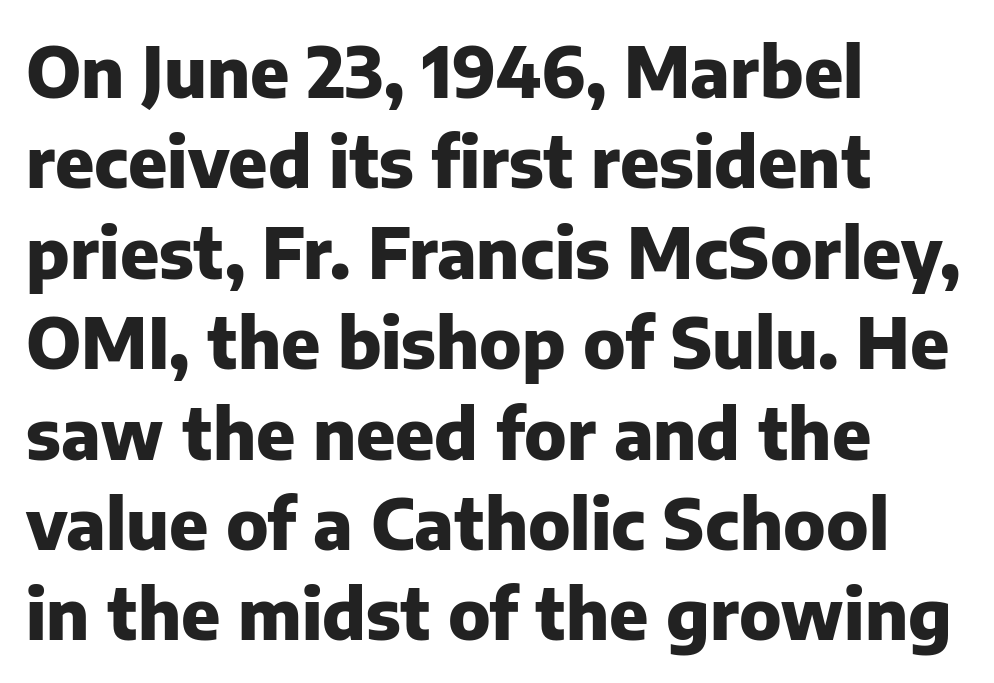
{"serif": "no", "italic": "no", "bold": "yes", "weight": "heavy", "width": "normal", "stroke_contrast": "low", "x_height": "medium", "monospaced": "no", "underline": "no", "align": "left", "line_spacing": "normal", "line_spacing_ratio": 1.31, "letter_spacing": "normal", "letter_spacing_em": 0.0, "glyph_px": 69}
